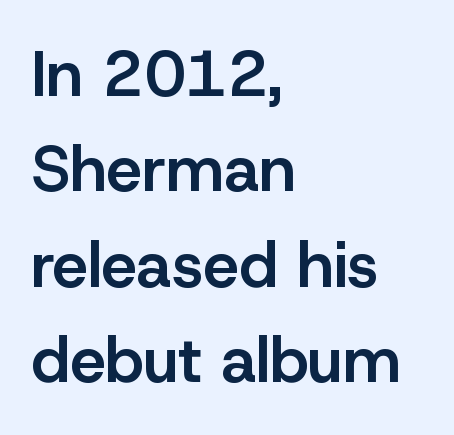
The letters stand upright; this is a roman face. The characters display no serif detailing; their extremities are plain. The rendering uses natural spacing where letterforms have individual widths. The strip under each line holds only bare page. How would I describe the line gaps? Plain and ordinary.
